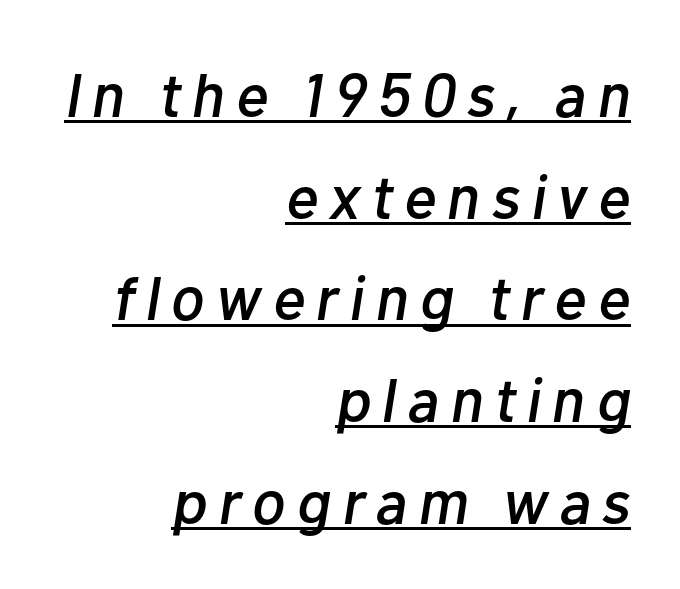
The image shows 62 px text type, italic (leaning right); set right-aligned, normal line spacing (1.64x), underlined; low stroke contrast and a medium x-height.
